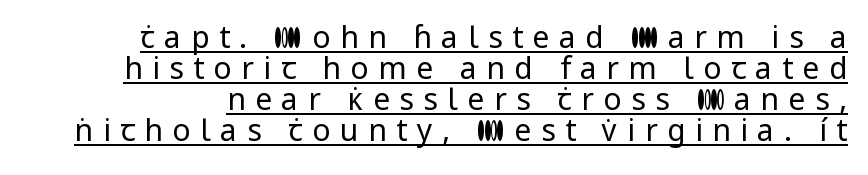
Q: Is the text bold? A: No.
Q: Is the text italic (slanted)? A: No, it is upright.
Q: Is the typeface a serif or a sans-serif typeface? A: Sans-serif.
Q: Is the text underlined? A: Yes.
Q: Is the spacing between letters normal or unusually wide? A: Unusually wide.
Q: Is the spacing between lines tight, normal or loose? A: Tight.
Q: Width (condensed, normal, or wide)? A: Normal.
Q: Stroke contrast? A: Low.
Q: x-height? A: Medium.
Q: Monospaced? A: No.
